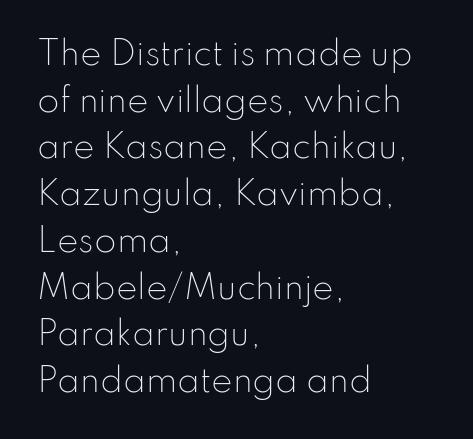
Q: Is the text bold? A: No.
Q: Is the text italic (slanted)? A: No, it is upright.
Q: Is the typeface a serif or a sans-serif typeface? A: Sans-serif.
Q: Is the text underlined? A: No.
Q: How is the paragraph aligned? A: Left-aligned.
Q: Is the spacing between letters normal or unusually wide? A: Normal.
Q: Is the spacing between lines tight, normal or loose? A: Normal.
Q: Width (condensed, normal, or wide)? A: Normal.
Q: Stroke contrast? A: Low.
Q: x-height? A: Small.
Q: Monospaced? A: No.
